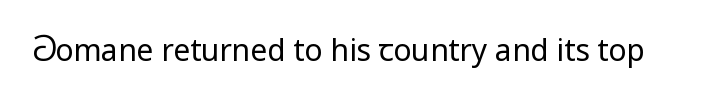
Nope, not italic — everything's standing straight. No letter is thick-stroked: the sample isn't bold. Plain, unruled lines of type. I'd call this a sans setting — the letters go barefoot. Here the designer chose a conventional face with non-uniform glyph widths. The tracking reads as untouched default to a designer's eye.
